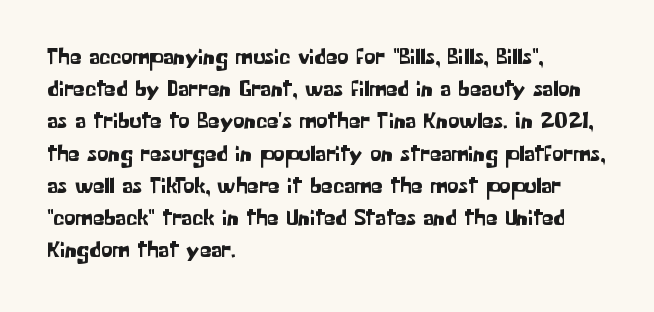
{"italic": "no", "underline": "no", "align": "left", "line_spacing": "normal", "line_spacing_ratio": 1.4, "letter_spacing": "normal", "letter_spacing_em": 0.0, "glyph_px": 23}
